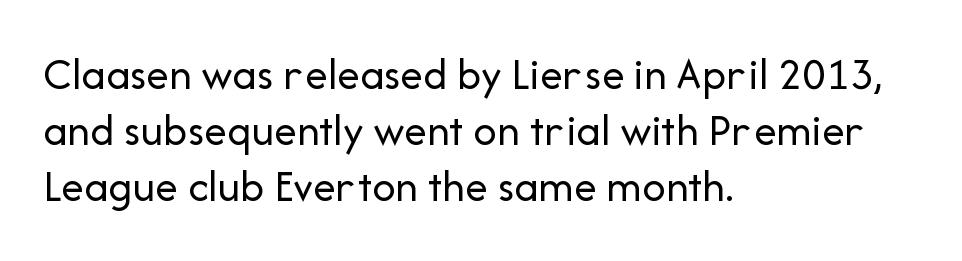
Q: Is the text bold? A: No.
Q: Is the text italic (slanted)? A: No, it is upright.
Q: Is the typeface a serif or a sans-serif typeface? A: Sans-serif.
Q: Is the text underlined? A: No.
Q: How is the paragraph aligned? A: Left-aligned.
Q: Is the spacing between letters normal or unusually wide? A: Normal.
Q: Width (condensed, normal, or wide)? A: Normal.
Q: Stroke contrast? A: Low.
Q: x-height? A: Medium.
Q: Monospaced? A: No.
